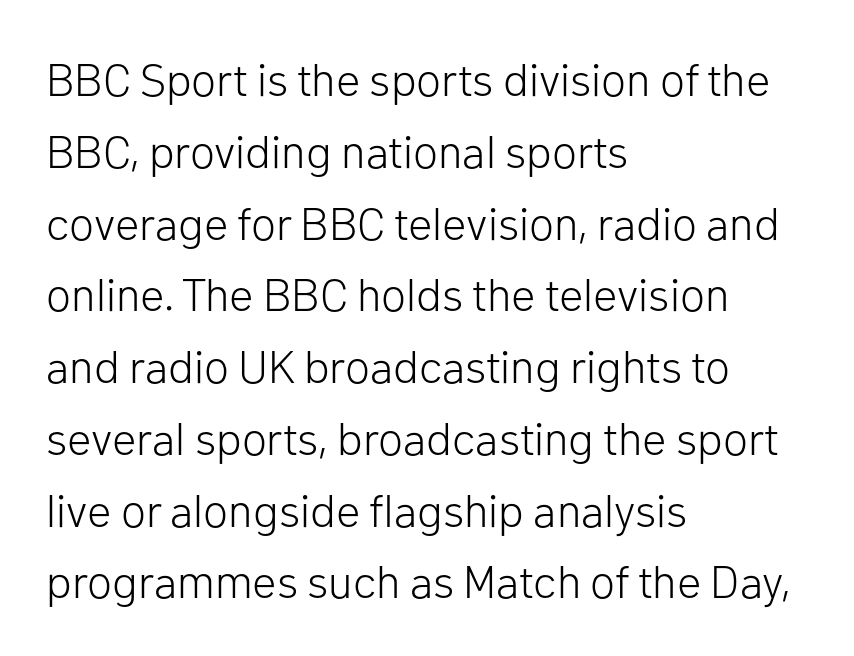
{"serif": "no", "italic": "no", "bold": "no", "weight": "light", "width": "normal", "stroke_contrast": "low", "x_height": "medium", "monospaced": "no", "underline": "no", "align": "left", "line_spacing": "normal", "line_spacing_ratio": 1.56, "letter_spacing": "normal", "letter_spacing_em": 0.0, "glyph_px": 46}
